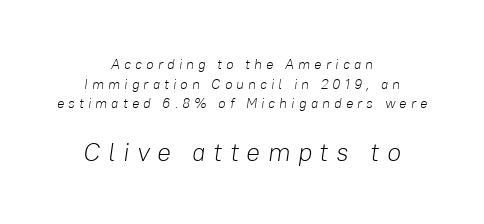
Nobody drew a line under any word here. The letters are spread apart with noticeably loose tracking. These lines stack symmetrically, like a column narrowing and widening about its center. The later block is typeset at a bigger size than the earlier block.
